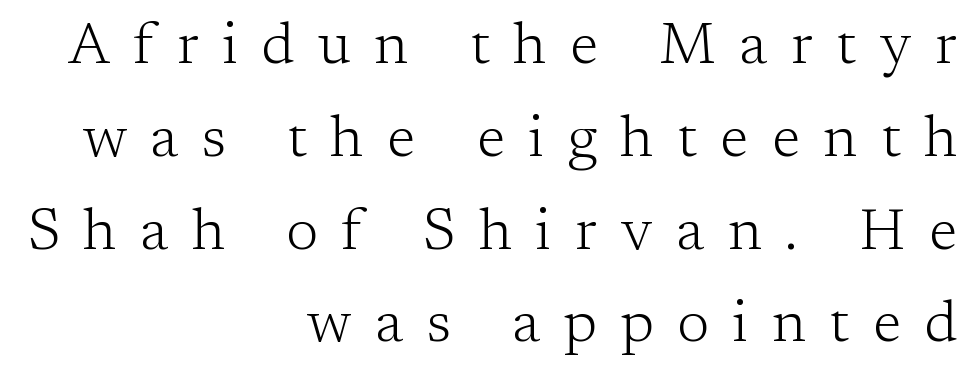
Q: Is the text bold? A: No.
Q: Is the text italic (slanted)? A: No, it is upright.
Q: Is the typeface a serif or a sans-serif typeface? A: Serif.
Q: Is the text underlined? A: No.
Q: How is the paragraph aligned? A: Right-aligned.
Q: Is the spacing between letters normal or unusually wide? A: Unusually wide.
Q: Is the spacing between lines tight, normal or loose? A: Normal.
Q: Width (condensed, normal, or wide)? A: Normal.
Q: Stroke contrast? A: Low.
Q: x-height? A: Medium.
Q: Monospaced? A: No.
